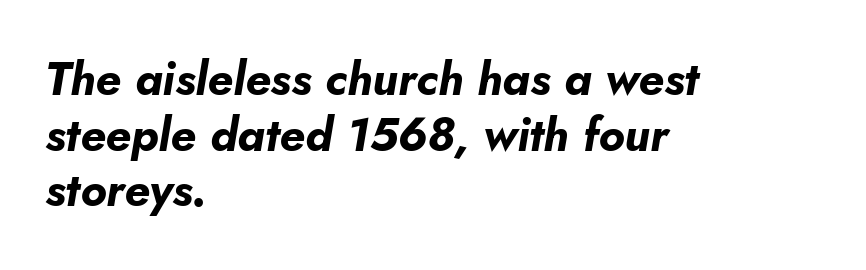
{"italic": "yes", "lean": "right", "slant_degrees": 5, "bold": "yes", "weight": "bold", "width": "normal", "stroke_contrast": "low", "x_height": "small", "monospaced": "no", "underline": "no", "align": "left", "line_spacing_ratio": 1.21, "letter_spacing": "normal", "letter_spacing_em": 0.0, "glyph_px": 46}
